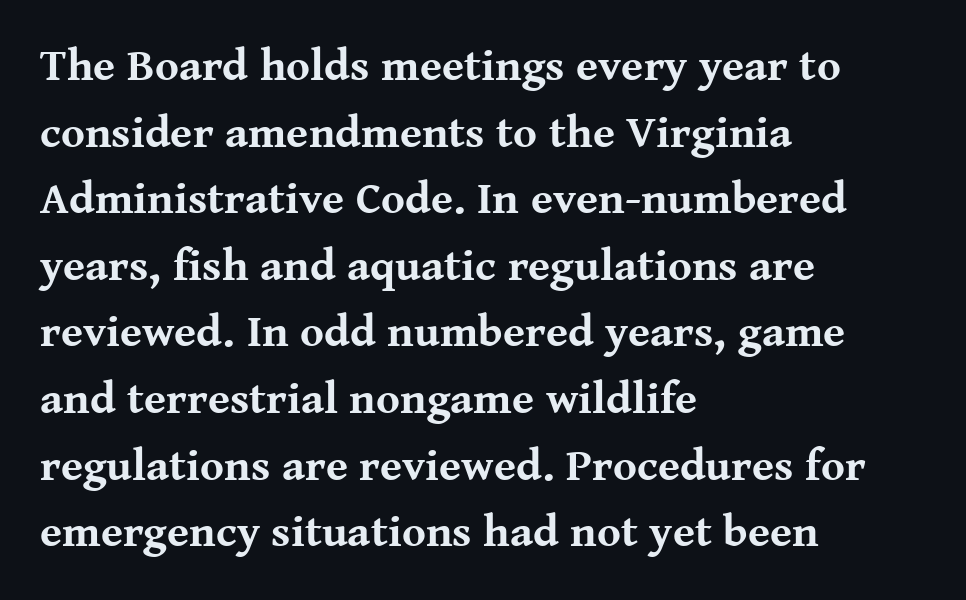
{"serif": "yes", "italic": "no", "bold": "yes", "weight": "bold", "width": "normal", "stroke_contrast": "medium", "x_height": "medium", "monospaced": "no", "underline": "no", "align": "left", "line_spacing": "normal", "line_spacing_ratio": 1.48, "letter_spacing": "normal", "letter_spacing_em": 0.0, "glyph_px": 45}
